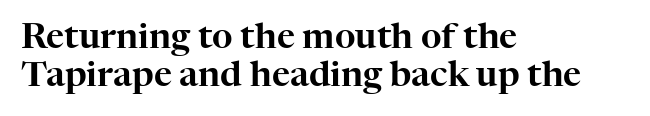
The image shows 35 px serif type, upright; set left-aligned, tight line spacing (1.08x), normal letter spacing, not underlined; high stroke contrast and a medium x-height.
